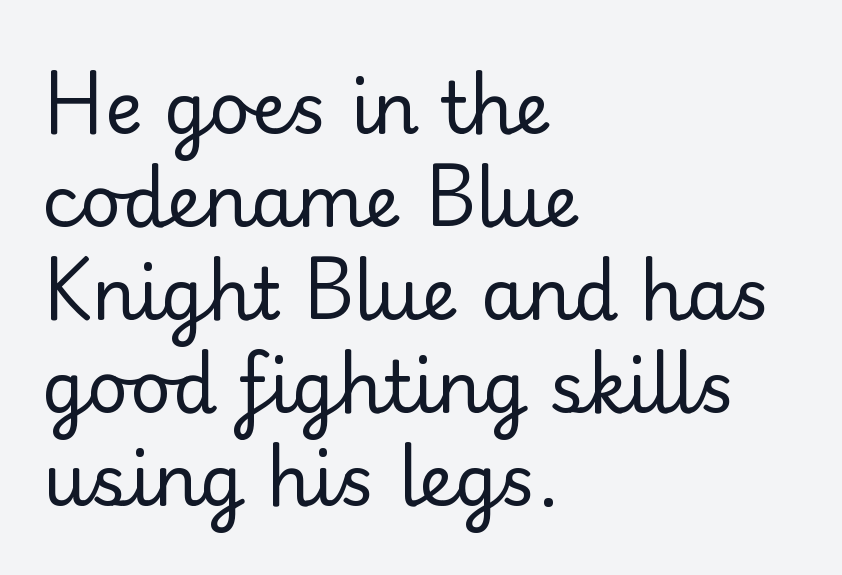
The image shows 71 px regular-weight sans-serif type, upright; set left-aligned, normal line spacing (1.31x), normal letter spacing, not underlined; low stroke contrast and a small x-height.
